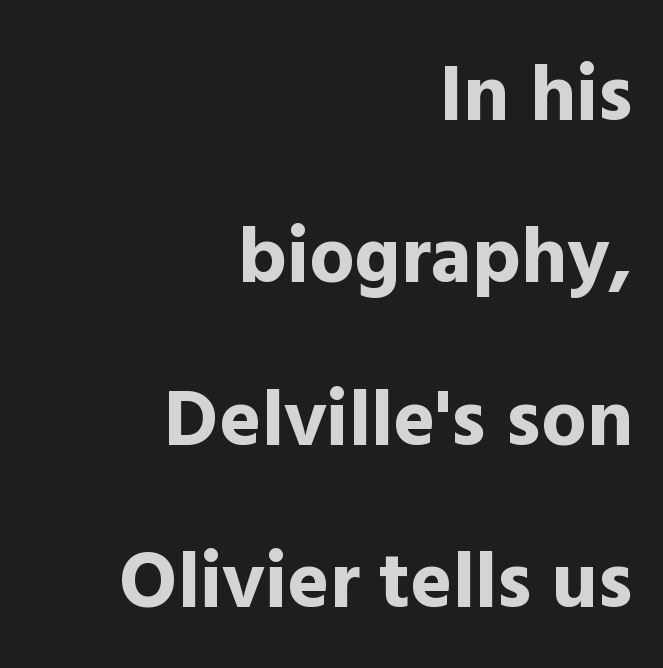
Q: Is the text bold? A: Yes.
Q: Is the text italic (slanted)? A: No, it is upright.
Q: Is the typeface a serif or a sans-serif typeface? A: Sans-serif.
Q: Is the text underlined? A: No.
Q: How is the paragraph aligned? A: Right-aligned.
Q: Is the spacing between letters normal or unusually wide? A: Normal.
Q: Is the spacing between lines tight, normal or loose? A: Loose.
Q: Width (condensed, normal, or wide)? A: Normal.
Q: x-height? A: Medium.
Q: Monospaced? A: No.
